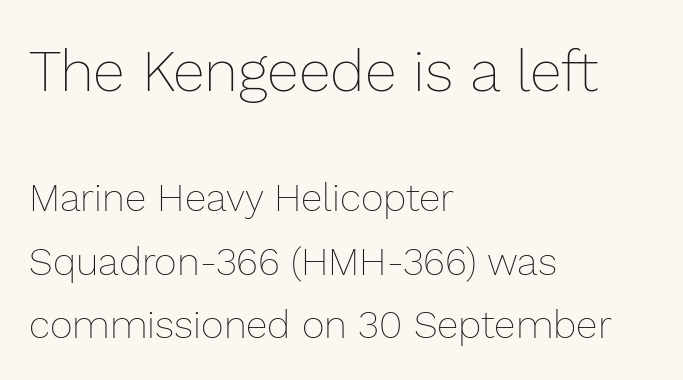
{"italic": "no", "bold": "no", "weight": "thin", "width": "normal", "stroke_contrast": "low", "x_height": "medium", "monospaced": "no", "underline": "no", "align": "left", "line_spacing": "normal", "line_spacing_ratio": 1.62, "letter_spacing": "normal", "letter_spacing_em": 0.0, "larger_block": "first", "size_ratio": 1.49, "glyph_px": 58}
